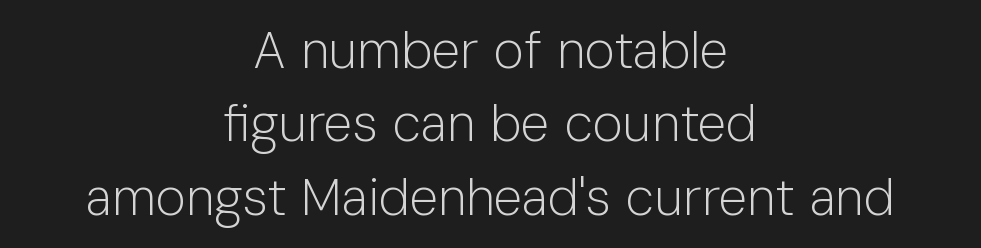
Every stem runs plumb, perpendicular to the baseline. Students, note that the glyphs here touch the page at normal intervals. No letter is thick-stroked: the sample isn't bold. You could not count columns in this text — the font is proportionally spaced.
